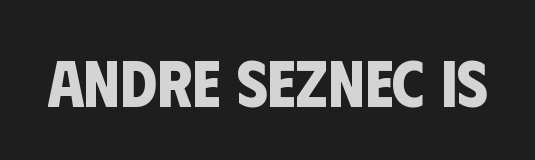
Q: Is the text bold? A: Yes.
Q: Is the typeface a serif or a sans-serif typeface? A: Sans-serif.
Q: Is the text underlined? A: No.
Q: Is the spacing between letters normal or unusually wide? A: Normal.
Q: Width (condensed, normal, or wide)? A: Condensed.
Q: Stroke contrast? A: Low.
Q: x-height? A: Large.
Q: Monospaced? A: No.
